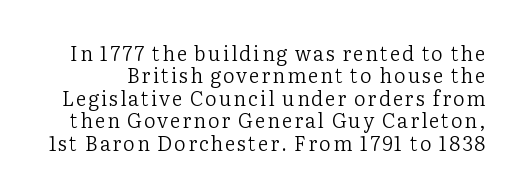
Is there any slant? The stems are plumb. On a weight scale, this lands at 450 or below. Closely set lines give the paragraph a compact silhouette. The words here are not underlined.
